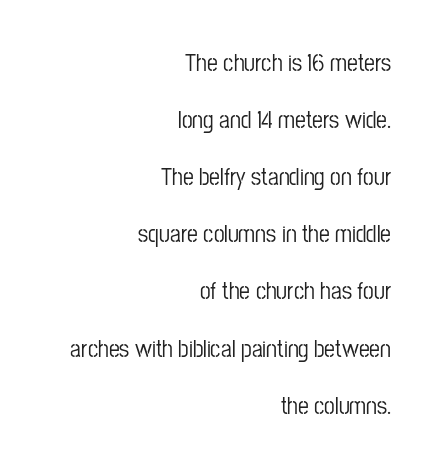
{"italic": "no", "underline": "no", "align": "right", "line_spacing": "loose", "line_spacing_ratio": 2.38, "letter_spacing": "normal", "letter_spacing_em": 0.0, "glyph_px": 24}
